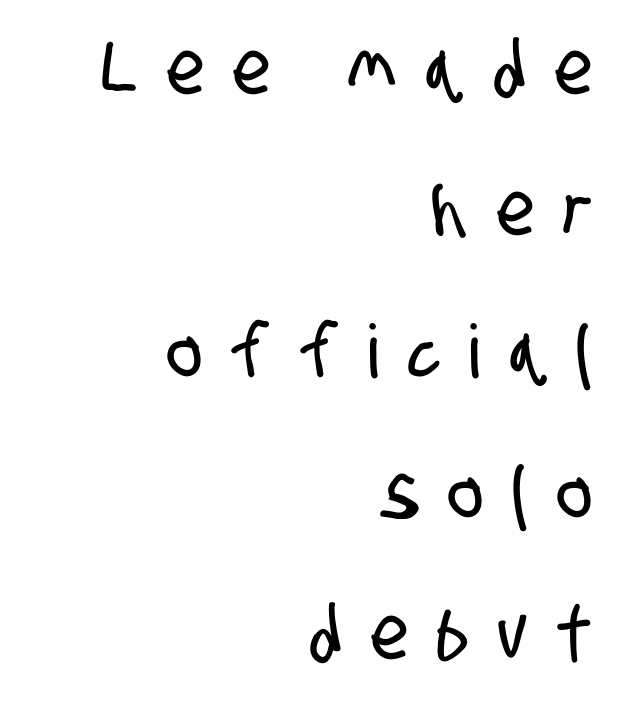
Leading: increased. This rendering uses right alignment, leaving the left contour irregular. Students, note that the glyphs here are deliberately spaced far apart. The characters display no serif detailing; their extremities are plain.
